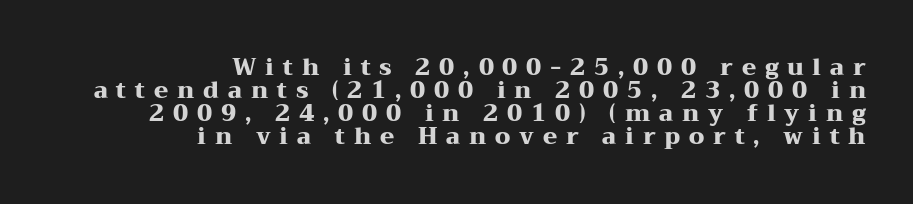
One-word summary of the alignment: right. Inter-character spacing is expanded well beyond the font's built-in metrics. You can tell it's not italic because the verticals are truly vertical. You'd pick this weight for a headline — it's a proper bold.
